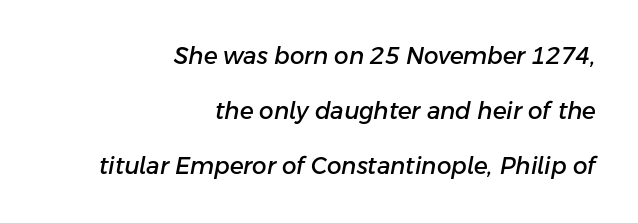
{"italic": "yes", "lean": "right", "slant_degrees": 11, "underline": "no", "align": "right", "line_spacing": "loose", "line_spacing_ratio": 2.4, "letter_spacing": "normal", "letter_spacing_em": 0.0, "glyph_px": 23}
